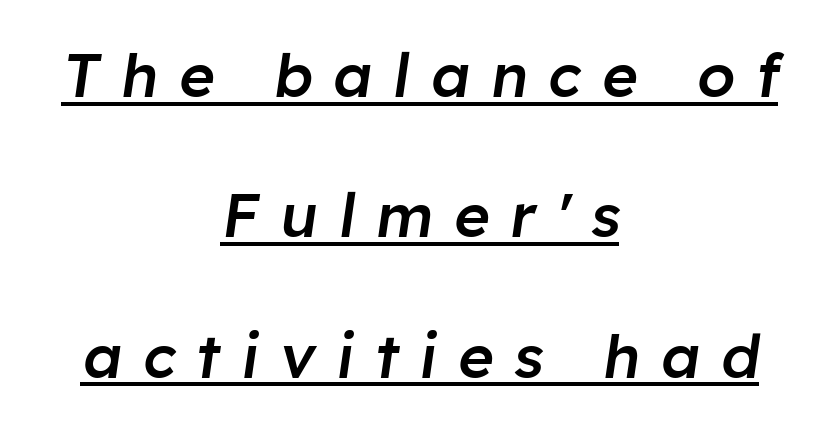
The passage shown stacks its lines with a broad gap. The passage shown has open, widely tracked lettering throughout. Compared with ordinary roman type, these characters are visibly tilted. This is the in-between weight designers call semibold or demi.
